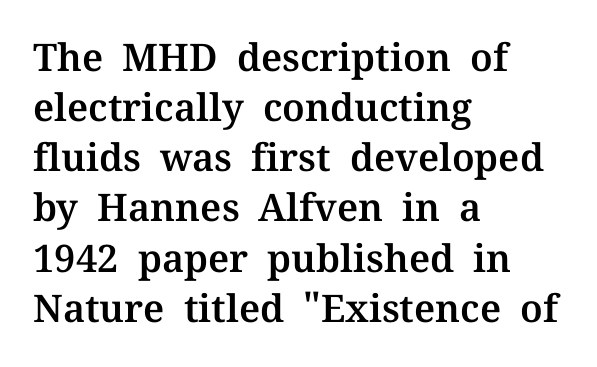
{"serif": "yes", "italic": "no", "width": "normal", "stroke_contrast": "medium", "x_height": "medium", "monospaced": "no", "underline": "no", "align": "left", "line_spacing": "normal", "line_spacing_ratio": 1.32, "letter_spacing": "normal", "letter_spacing_em": 0.0, "glyph_px": 38}
